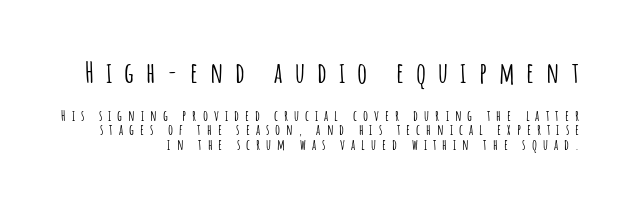
Posture: straight, roman, zero tilt. You could only call the tracking loose — the letters float apart. The font family rendered here belongs to the sans-serif group. The passage shown is typed in a proportional face where columns would drift. Quick note: interline space is minimal.
